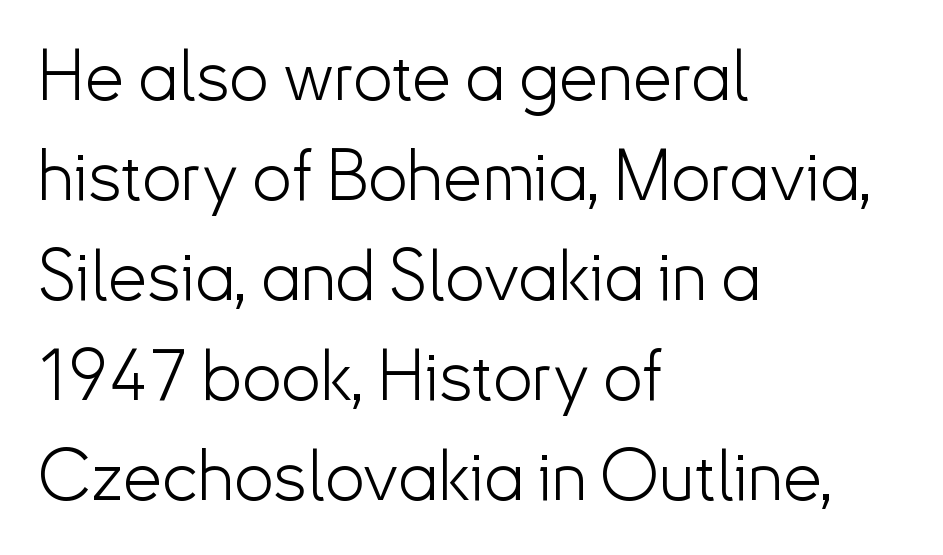
Q: Is the text bold? A: No.
Q: Is the text italic (slanted)? A: No, it is upright.
Q: Is the typeface a serif or a sans-serif typeface? A: Sans-serif.
Q: Is the text underlined? A: No.
Q: How is the paragraph aligned? A: Left-aligned.
Q: Is the spacing between letters normal or unusually wide? A: Normal.
Q: Is the spacing between lines tight, normal or loose? A: Normal.
Q: Width (condensed, normal, or wide)? A: Normal.
Q: Stroke contrast? A: Low.
Q: x-height? A: Small.
Q: Monospaced? A: No.
